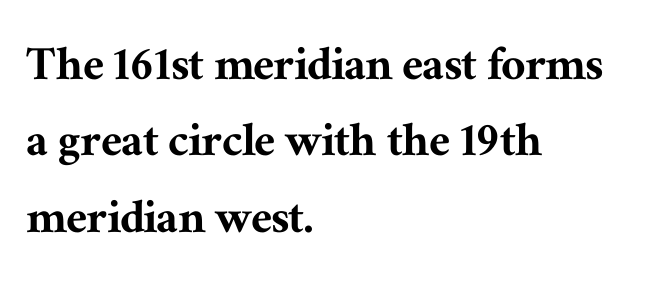
{"serif": "yes", "italic": "no", "width": "normal", "stroke_contrast": "medium", "x_height": "medium", "monospaced": "no", "underline": "no", "align": "left", "line_spacing": "normal", "line_spacing_ratio": 1.44, "letter_spacing": "normal", "letter_spacing_em": 0.0, "glyph_px": 53}
